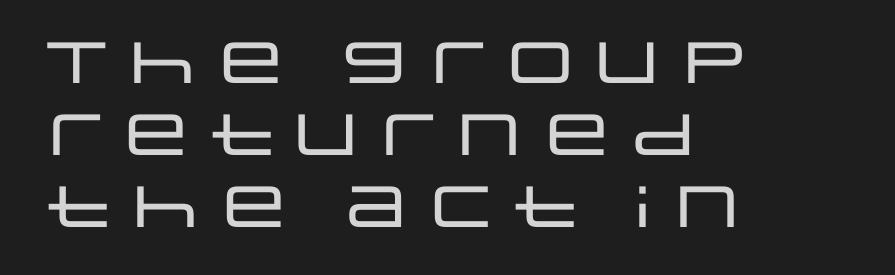
{"serif": "no", "italic": "no", "width": "wide", "stroke_contrast": "low", "x_height": "large", "monospaced": "no", "underline": "no", "align": "left", "line_spacing_ratio": 1.24, "letter_spacing": "normal", "letter_spacing_em": 0.0, "glyph_px": 58}
